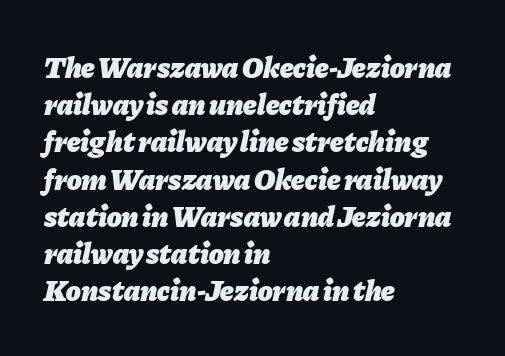
Check the space under the baseline: it is left empty. Is the type bold? Yes — the strokes are clearly thick and heavy. Characters follow at the spacing the type designer built in. All the whitespace from short lines collects on the right. Do the characters align in a grid? No, the font is proportional. The lettering tilts uniformly, giving the passage an italic look.
